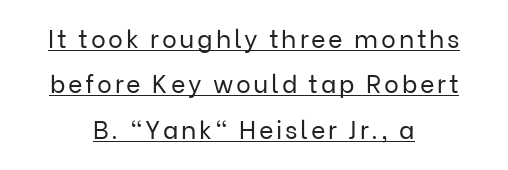
Q: Is the text bold? A: No.
Q: Is the text italic (slanted)? A: No, it is upright.
Q: Is the text underlined? A: Yes.
Q: How is the paragraph aligned? A: Centered.
